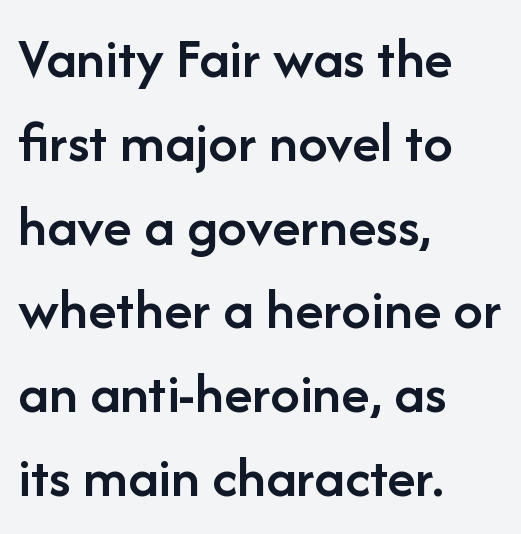
The image shows 59 px semibold sans-serif type, upright; set left-aligned, normal line spacing (1.42x), normal letter spacing, not underlined; low stroke contrast and a medium x-height.
